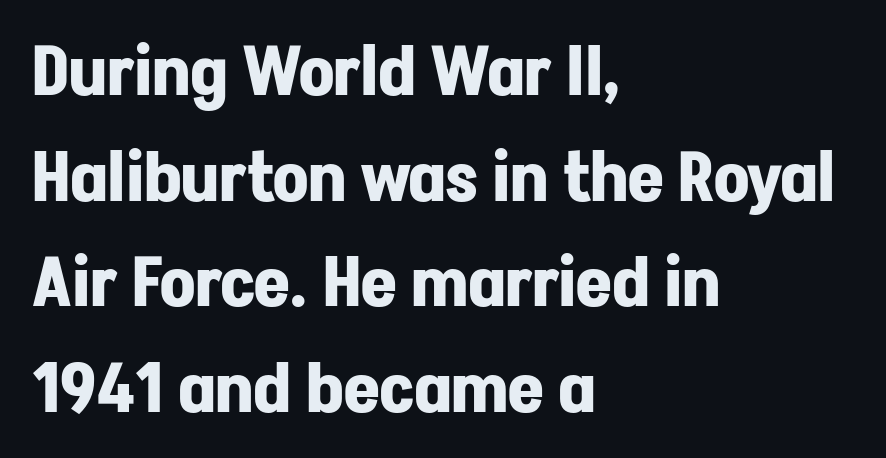
{"serif": "no", "italic": "no", "bold": "yes", "weight": "bold", "width": "normal", "stroke_contrast": "low", "x_height": "medium", "monospaced": "no", "underline": "no", "align": "left", "line_spacing": "normal", "line_spacing_ratio": 1.53, "letter_spacing": "normal", "letter_spacing_em": 0.0, "glyph_px": 69}
